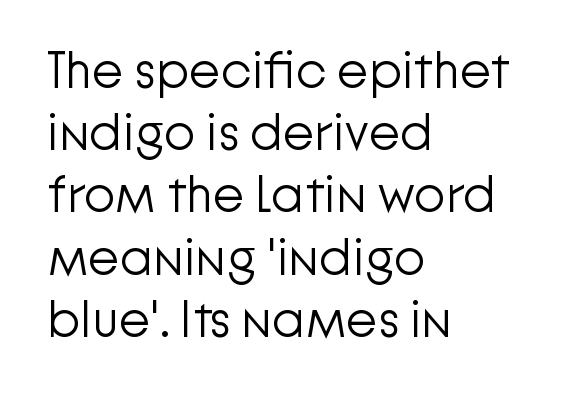
{"serif": "no", "italic": "no", "bold": "no", "weight": "light", "width": "normal", "stroke_contrast": "low", "x_height": "medium", "monospaced": "no", "underline": "no", "align": "left", "line_spacing_ratio": 1.22, "letter_spacing": "normal", "letter_spacing_em": 0.0, "glyph_px": 51}
